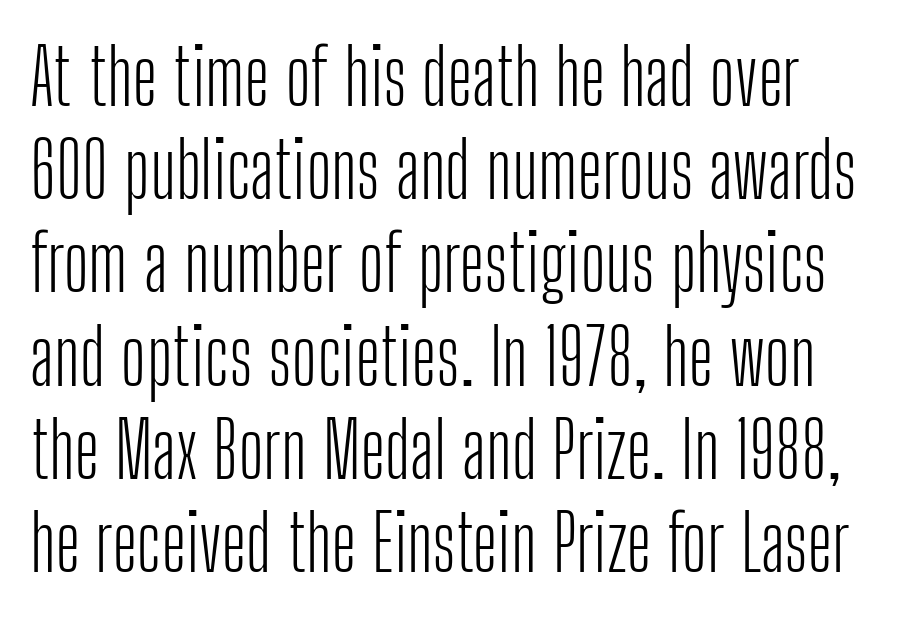
The image shows 77 px light, condensed sans-serif type, upright; set left-aligned, line spacing 1.21x, normal letter spacing, not underlined; low stroke contrast and a medium x-height.
